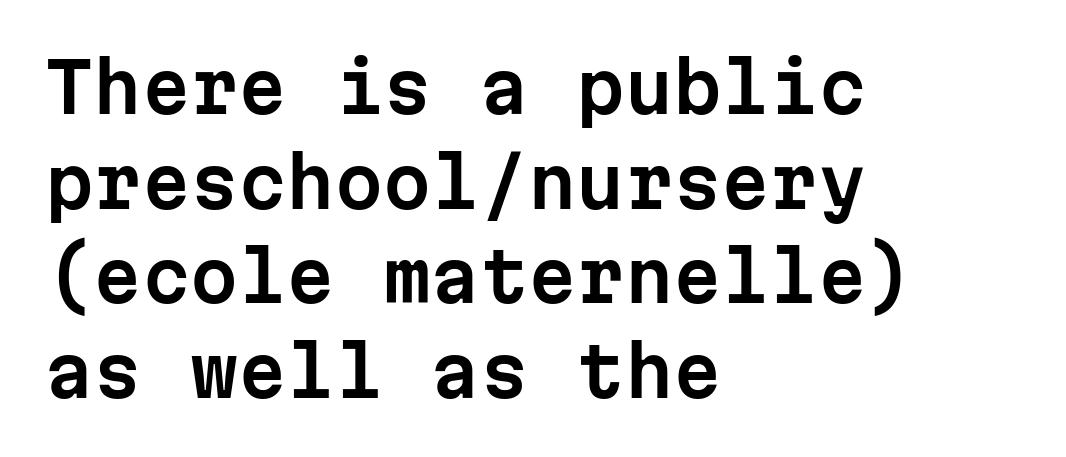
The image shows 69 px sans-serif type, upright, monospaced; set left-aligned, normal line spacing (1.37x), normal letter spacing, not underlined; low stroke contrast and a medium x-height.
